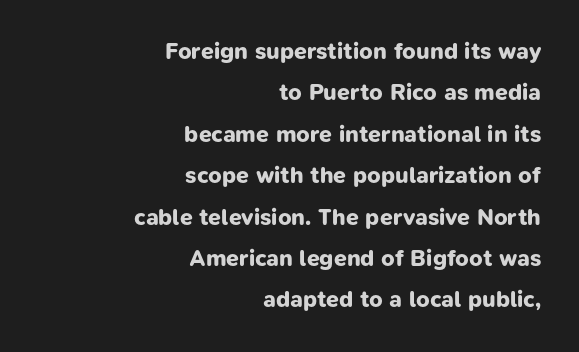
{"bold": "yes", "underline": "no", "align": "right", "line_spacing_ratio": 1.8, "letter_spacing": "normal", "letter_spacing_em": 0.0, "glyph_px": 23}
